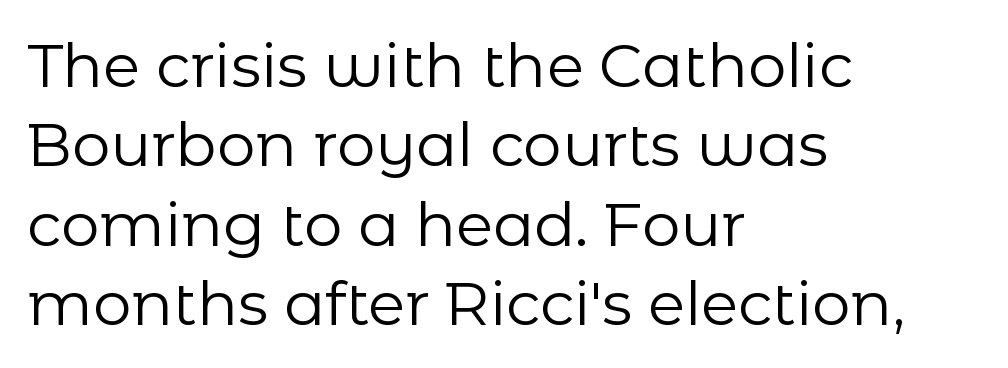
Underlining? Definitely not there. Spacing verdict: proportional, widths tailored to each character. Typographically, this falls in the sans-serif category. No italicization has been applied; the sample stays upright. Line starts are locked; line ends wander.
